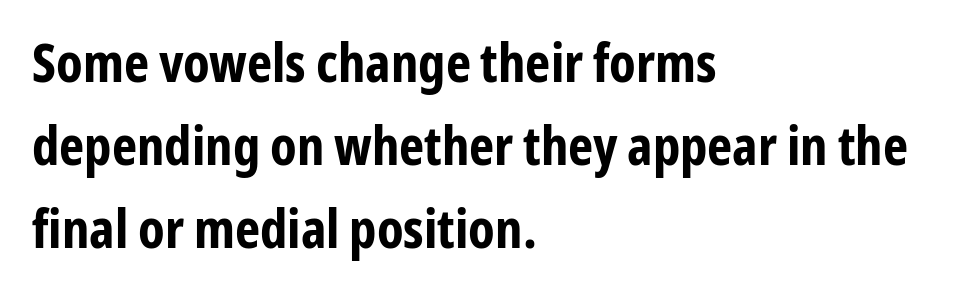
{"serif": "no", "italic": "no", "bold": "yes", "weight": "bold", "width": "condensed", "stroke_contrast": "low", "x_height": "medium", "monospaced": "no", "underline": "no", "align": "left", "line_spacing": "normal", "line_spacing_ratio": 1.54, "letter_spacing": "normal", "letter_spacing_em": 0.0, "glyph_px": 54}
